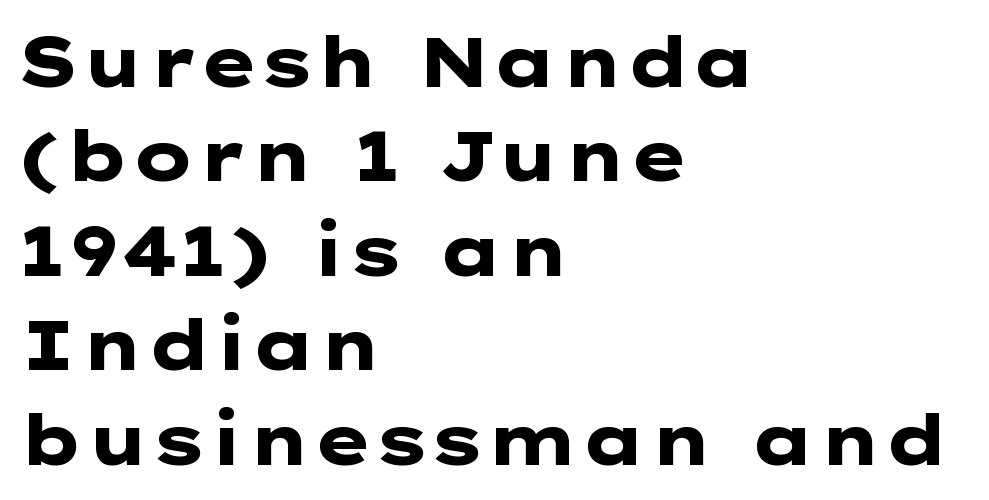
Q: Is the text bold? A: Yes.
Q: Is the text italic (slanted)? A: No, it is upright.
Q: Is the typeface a serif or a sans-serif typeface? A: Sans-serif.
Q: Is the text underlined? A: No.
Q: How is the paragraph aligned? A: Left-aligned.
Q: Is the spacing between letters normal or unusually wide? A: Normal.
Q: Is the spacing between lines tight, normal or loose? A: Normal.
Q: Width (condensed, normal, or wide)? A: Wide.
Q: Stroke contrast? A: Low.
Q: x-height? A: Medium.
